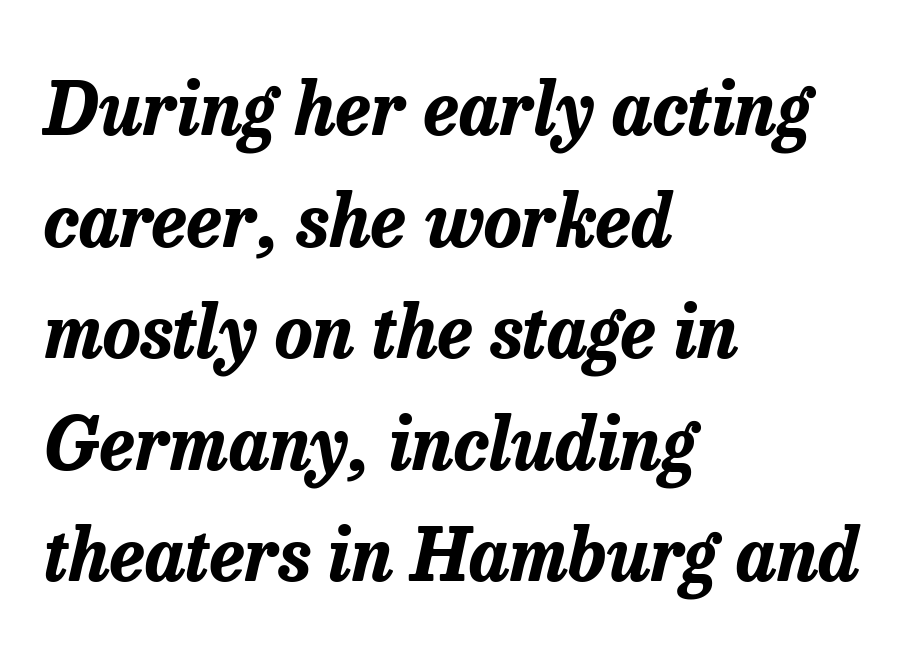
The leading is moderate, giving the passage an even texture. Line starts are locked; line ends wander. There is no visible air inserted between adjacent glyphs. Descenders are the only things crossing below the line. Tall strokes in this sample are angled rather than plumb. You could not count columns in this text — the font is proportionally spaced.
